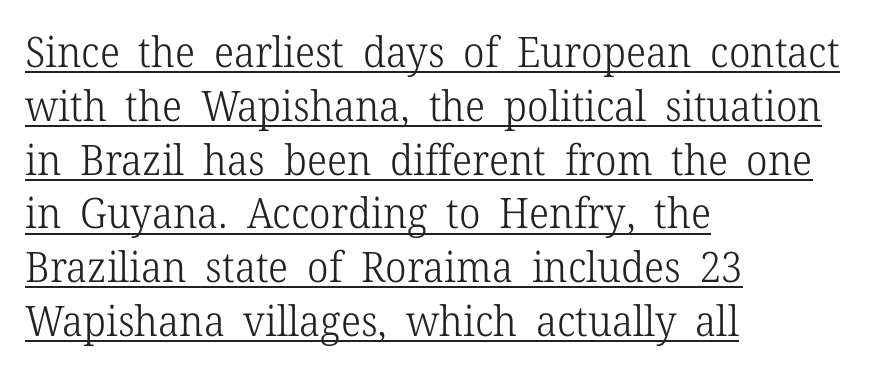
The passage shown stacks its lines at a standard gap. The font family rendered here belongs to the serif group. Where is the straight margin? On the left. Caption: lettering with a line underneath. The letters stand straight up with perfectly vertical stems. The letterforms sit shoulder to shoulder at normal distance.
